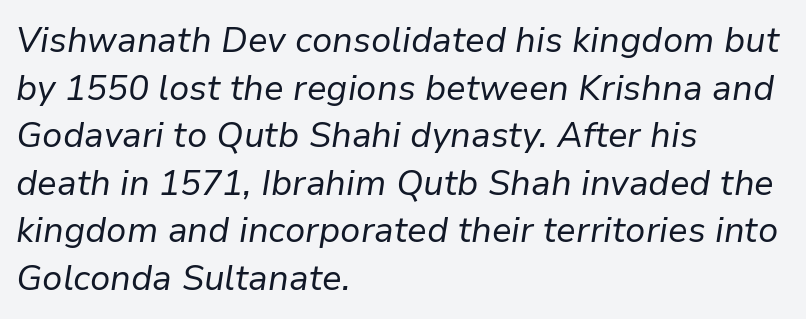
Q: Is the text bold? A: No.
Q: Is the text italic (slanted)? A: Yes, it leans right by about 9 degrees.
Q: Is the text underlined? A: No.
Q: How is the paragraph aligned? A: Left-aligned.
Q: Is the spacing between letters normal or unusually wide? A: Normal.
Q: Is the spacing between lines tight, normal or loose? A: Normal.
Q: Width (condensed, normal, or wide)? A: Normal.
Q: Stroke contrast? A: Low.
Q: x-height? A: Medium.
Q: Monospaced? A: No.
